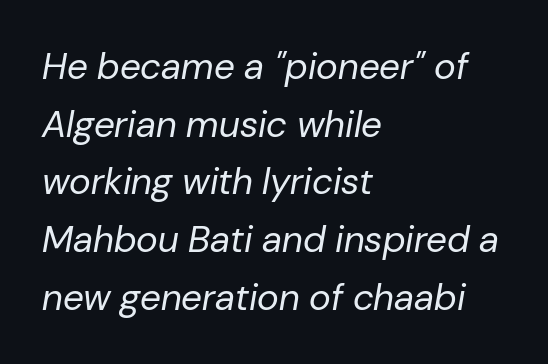
Heaviness? Minimal to ordinary, like unemphasized prose. Standard letterfit; no display-style spreading of the glyphs. Character widths vary here, with narrow letters taking less room than wide ones. Alignment: flush left.
